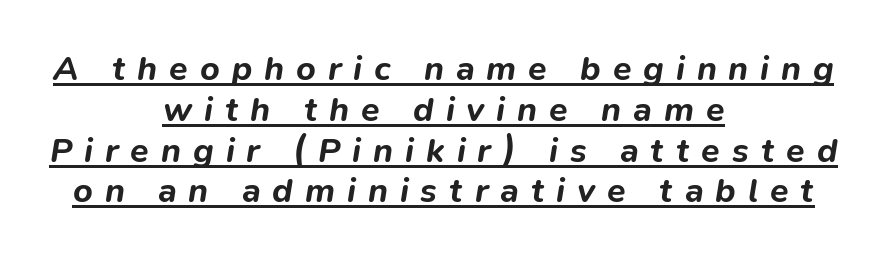
The image shows 34 px bold type, italic (leaning right); set centered, line spacing 1.2x, unusually wide letter spacing (+0.35 em), underlined; low stroke contrast and a medium x-height.
